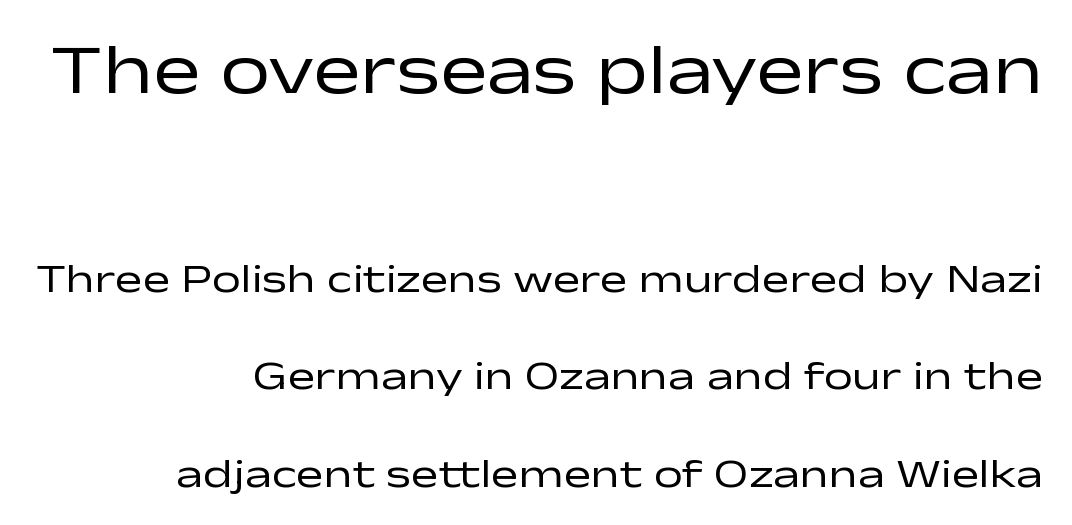
The image shows 71 px regular-weight, wide sans-serif type, upright; set right-aligned, loose line spacing (2.38x), normal letter spacing, not underlined; the first (top) block is 1.73x larger; low stroke contrast and a medium x-height.
